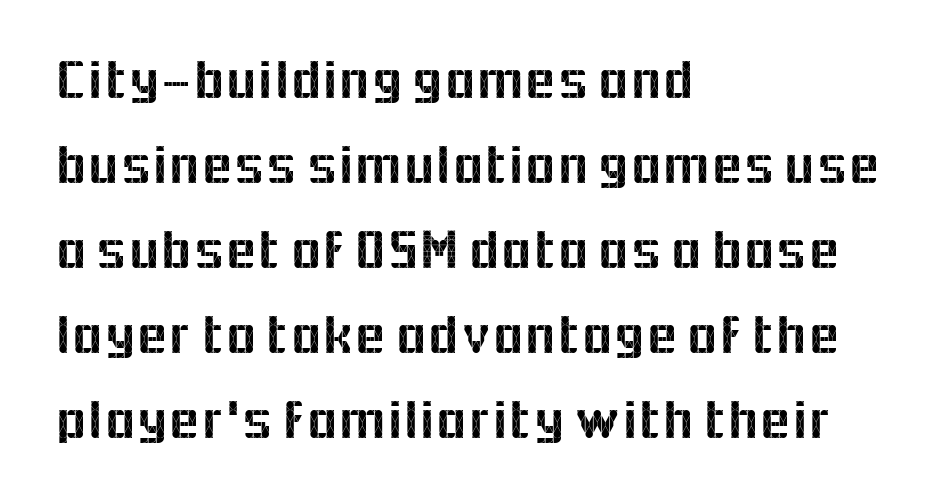
The image shows 57 px sans-serif type, upright; set left-aligned, normal line spacing (1.49x), normal letter spacing, not underlined; a medium x-height.
